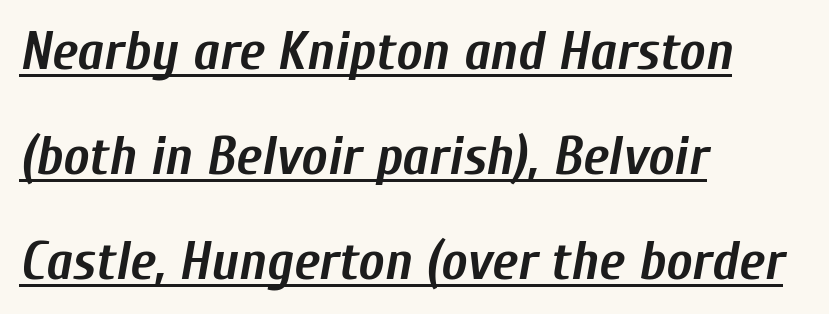
{"italic": "yes", "lean": "right", "slant_degrees": 10, "bold": "yes", "weight": "semibold", "width": "condensed", "stroke_contrast": "low", "x_height": "medium", "monospaced": "no", "underline": "yes", "align": "left", "line_spacing": "loose", "line_spacing_ratio": 1.91, "letter_spacing": "normal", "letter_spacing_em": 0.0, "glyph_px": 55}
